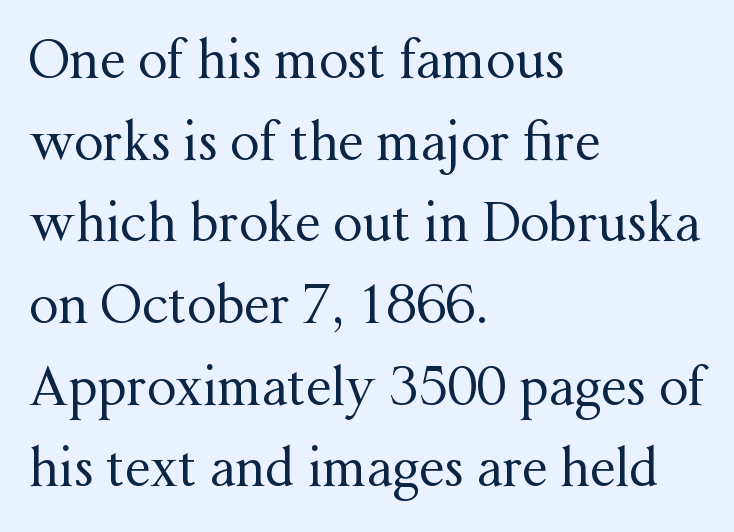
{"serif": "yes", "italic": "no", "bold": "no", "weight": "regular", "width": "normal", "stroke_contrast": "medium", "x_height": "medium", "monospaced": "no", "underline": "no", "align": "left", "line_spacing": "normal", "line_spacing_ratio": 1.57, "letter_spacing": "normal", "letter_spacing_em": 0.0, "glyph_px": 52}
